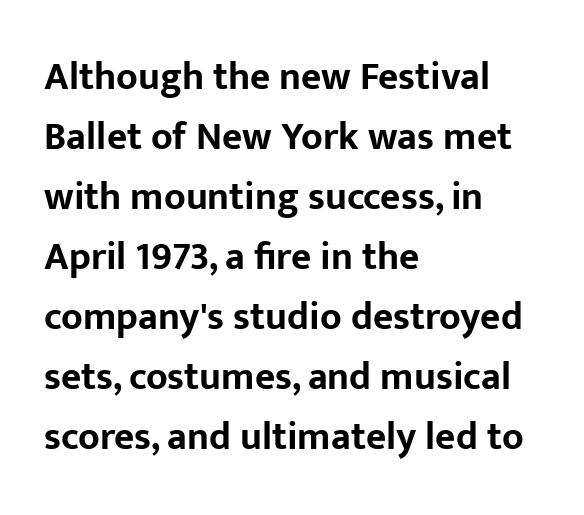
{"serif": "no", "italic": "no", "bold": "yes", "weight": "bold", "width": "normal", "stroke_contrast": "low", "x_height": "medium", "monospaced": "no", "underline": "no", "align": "left", "line_spacing": "normal", "line_spacing_ratio": 1.54, "letter_spacing": "normal", "letter_spacing_em": 0.0, "glyph_px": 39}
